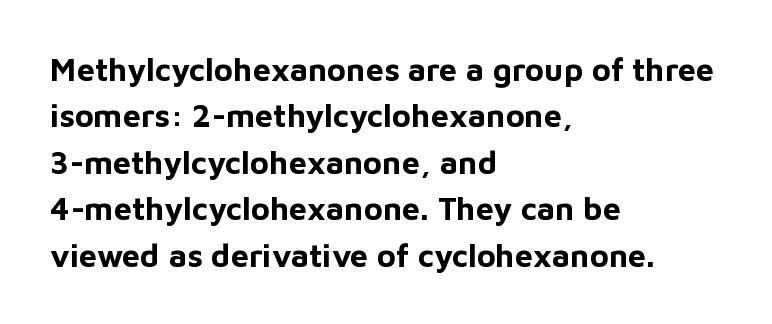
{"serif": "no", "italic": "no", "bold": "yes", "weight": "bold", "width": "normal", "stroke_contrast": "low", "x_height": "medium", "monospaced": "no", "underline": "no", "align": "left", "line_spacing": "normal", "line_spacing_ratio": 1.45, "letter_spacing": "normal", "letter_spacing_em": 0.0, "glyph_px": 32}
